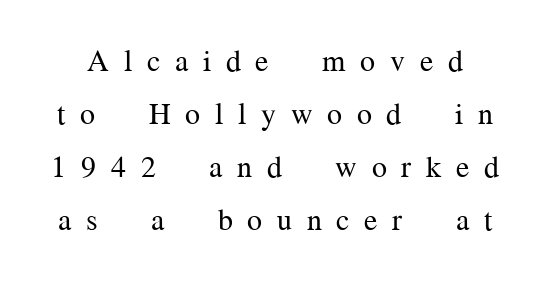
{"serif": "yes", "italic": "no", "bold": "no", "weight": "regular", "width": "normal", "stroke_contrast": "medium", "x_height": "medium", "monospaced": "no", "underline": "no", "line_spacing_ratio": 1.77, "letter_spacing": "wide", "letter_spacing_em": 0.49, "glyph_px": 30}
